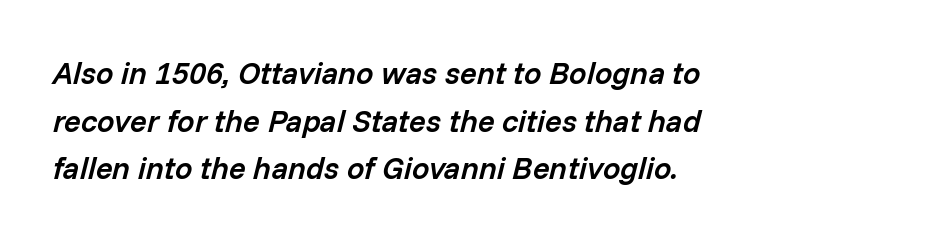
{"italic": "yes", "lean": "right", "slant_degrees": 14, "bold": "semi", "weight": "semibold", "width": "normal", "stroke_contrast": "low", "x_height": "medium", "monospaced": "no", "underline": "no", "align": "left", "line_spacing": "normal", "line_spacing_ratio": 1.54, "letter_spacing": "normal", "letter_spacing_em": 0.0, "glyph_px": 31}
